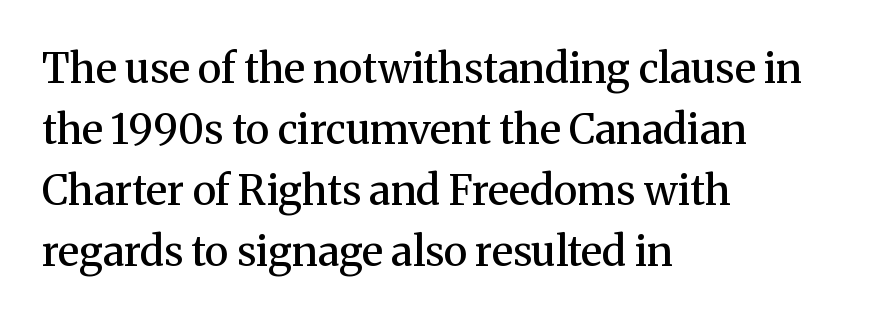
Q: Is the text bold? A: Semi-bold.
Q: Is the text italic (slanted)? A: No, it is upright.
Q: Is the typeface a serif or a sans-serif typeface? A: Serif.
Q: Is the text underlined? A: No.
Q: How is the paragraph aligned? A: Left-aligned.
Q: Is the spacing between letters normal or unusually wide? A: Normal.
Q: Is the spacing between lines tight, normal or loose? A: Normal.
Q: Width (condensed, normal, or wide)? A: Normal.
Q: Stroke contrast? A: Medium.
Q: x-height? A: Medium.
Q: Monospaced? A: No.
